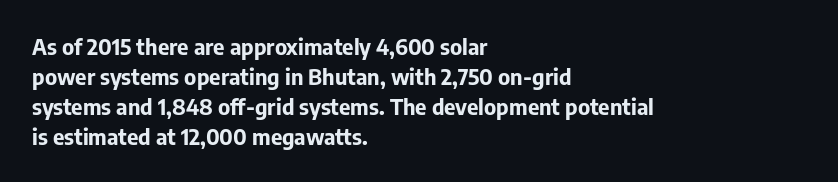
Italic: no, the glyphs are upright roman. Standard letterfit; no display-style spreading of the glyphs. Glance below the letters and you will spot only blank space. Its strokes are broad and dark, the hallmark of bold type.
